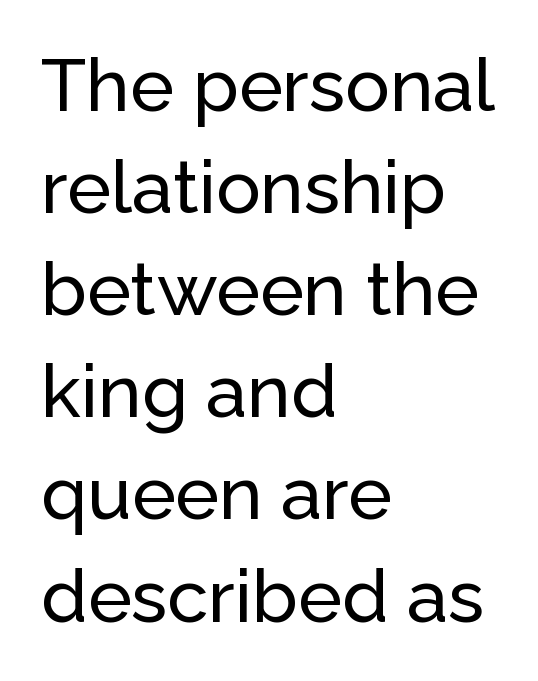
{"serif": "no", "italic": "no", "width": "normal", "stroke_contrast": "low", "x_height": "medium", "monospaced": "no", "underline": "no", "align": "left", "line_spacing": "normal", "line_spacing_ratio": 1.38, "letter_spacing": "normal", "letter_spacing_em": 0.0, "glyph_px": 74}
